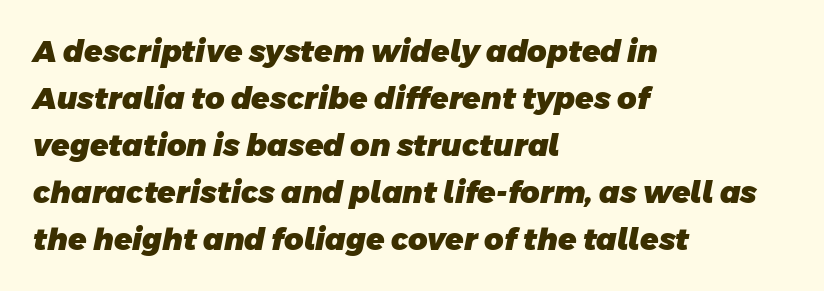
Q: Is the text bold? A: Yes.
Q: Is the typeface a serif or a sans-serif typeface? A: Sans-serif.
Q: Is the text underlined? A: No.
Q: How is the paragraph aligned? A: Left-aligned.
Q: Is the spacing between letters normal or unusually wide? A: Normal.
Q: Is the spacing between lines tight, normal or loose? A: Normal.
Q: Width (condensed, normal, or wide)? A: Normal.
Q: Stroke contrast? A: Low.
Q: x-height? A: Large.
Q: Monospaced? A: No.
